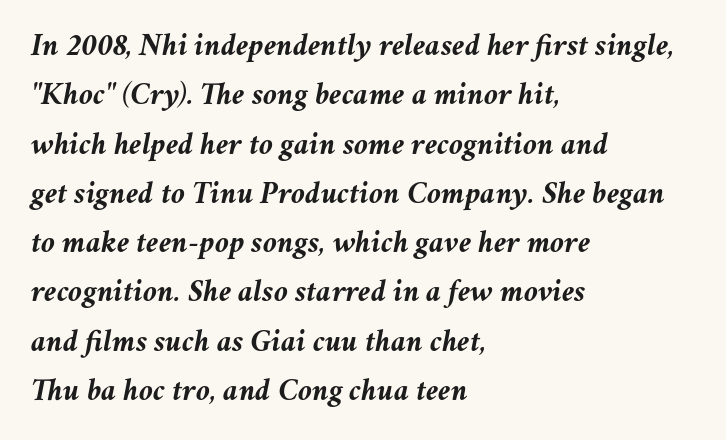
The image shows 32 px semibold type, italic (leaning right); set left-aligned, normal line spacing (1.54x), normal letter spacing, not underlined; medium stroke contrast and a medium x-height.
